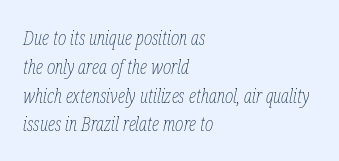
The image shows 20 px text type, italic (leaning right); set left-aligned, normal line spacing (1.44x), normal letter spacing, not underlined.
